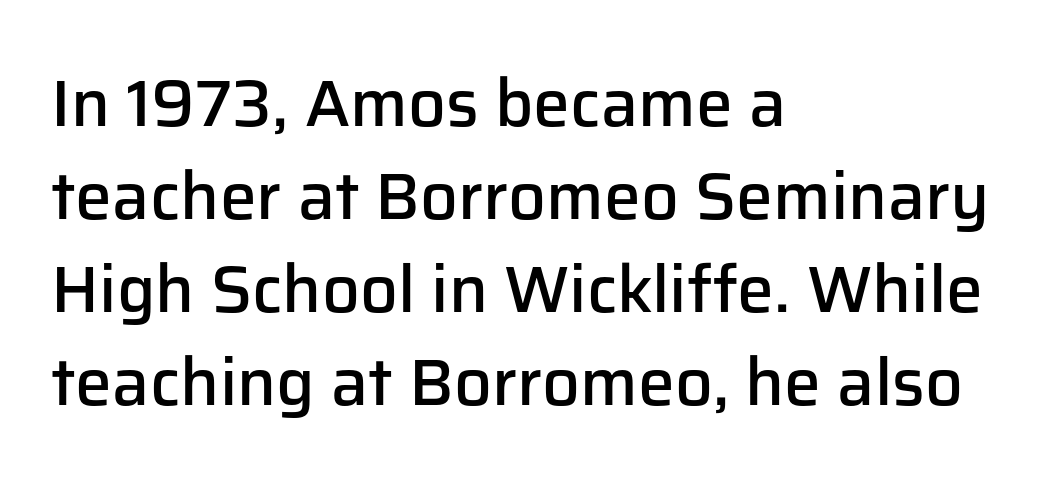
{"serif": "no", "italic": "no", "bold": "semi", "weight": "semibold", "width": "normal", "stroke_contrast": "low", "x_height": "medium", "monospaced": "no", "underline": "no", "align": "left", "line_spacing": "normal", "line_spacing_ratio": 1.41, "letter_spacing": "normal", "letter_spacing_em": 0.0, "glyph_px": 66}
